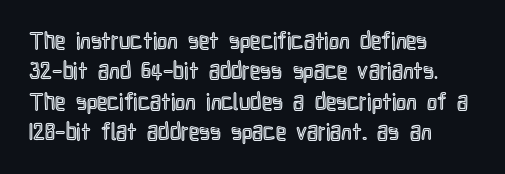
The image shows 23 px text type, upright; set left-aligned, normal line spacing (1.32x), normal letter spacing, not underlined.
